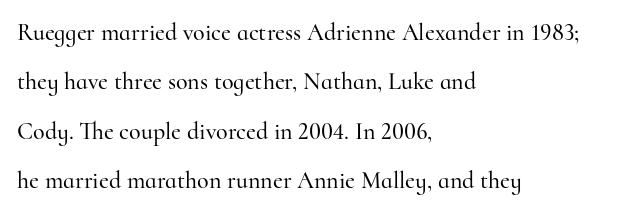
The image shows 24 px text type, upright; set left-aligned, loose line spacing (2.06x), normal letter spacing, not underlined.
